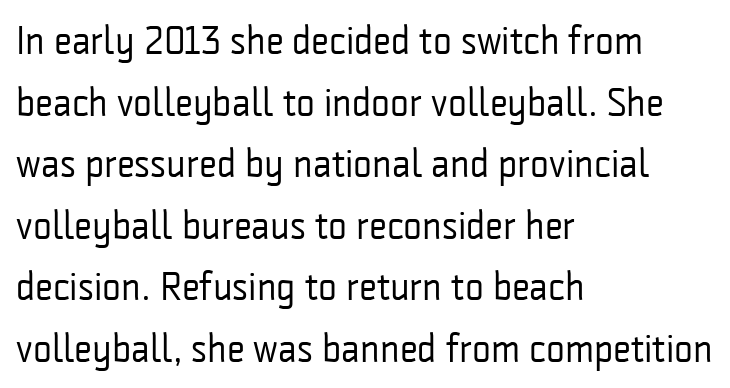
The image shows 40 px regular-weight, condensed sans-serif type, upright; set left-aligned, normal line spacing (1.54x), normal letter spacing, not underlined; low stroke contrast and a medium x-height.
